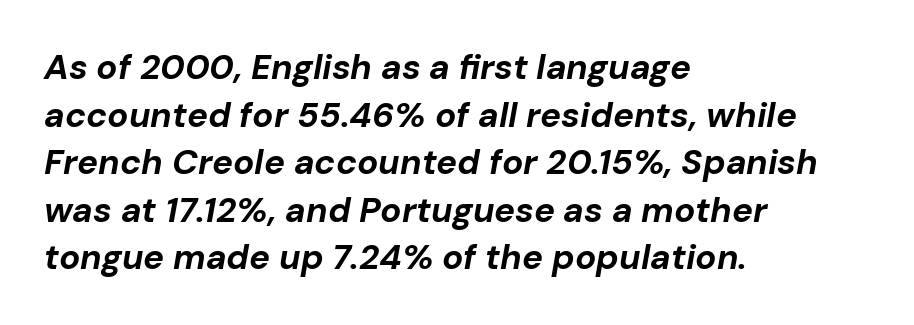
{"italic": "yes", "lean": "right", "slant_degrees": 10, "bold": "yes", "weight": "bold", "width": "normal", "stroke_contrast": "low", "x_height": "medium", "monospaced": "no", "underline": "no", "align": "left", "line_spacing": "normal", "line_spacing_ratio": 1.36, "letter_spacing": "normal", "letter_spacing_em": 0.0, "glyph_px": 35}
